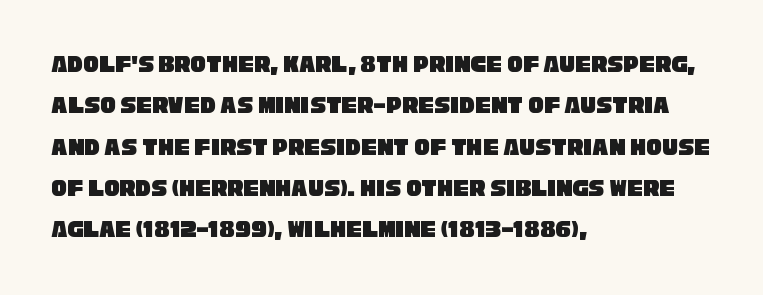
{"underline": "no", "align": "left", "line_spacing": "normal", "line_spacing_ratio": 1.59, "letter_spacing": "normal", "letter_spacing_em": 0.0, "glyph_px": 26}
